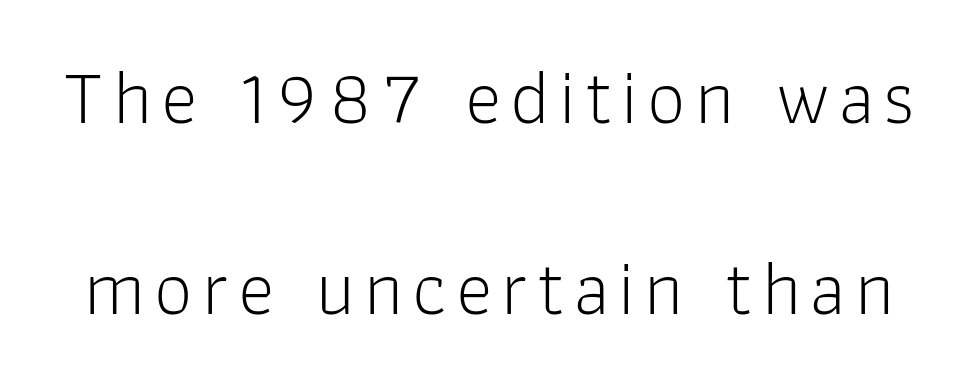
Lines of text with bare space underneath. The cut favours lightness, reaching ordinary text weight at its darkest. Regarding leading, the lines here are spaced well apart. Unlike italic type, these characters show no tilt at all. The passage shown is typeset with a sans-serif family.
